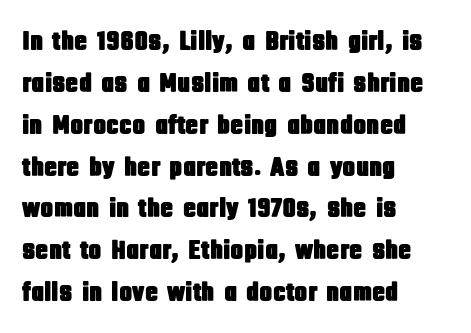
Q: Is the text italic (slanted)? A: No, it is upright.
Q: Is the text underlined? A: No.
Q: How is the paragraph aligned? A: Left-aligned.
Q: Is the spacing between letters normal or unusually wide? A: Normal.
Q: Is the spacing between lines tight, normal or loose? A: Normal.
